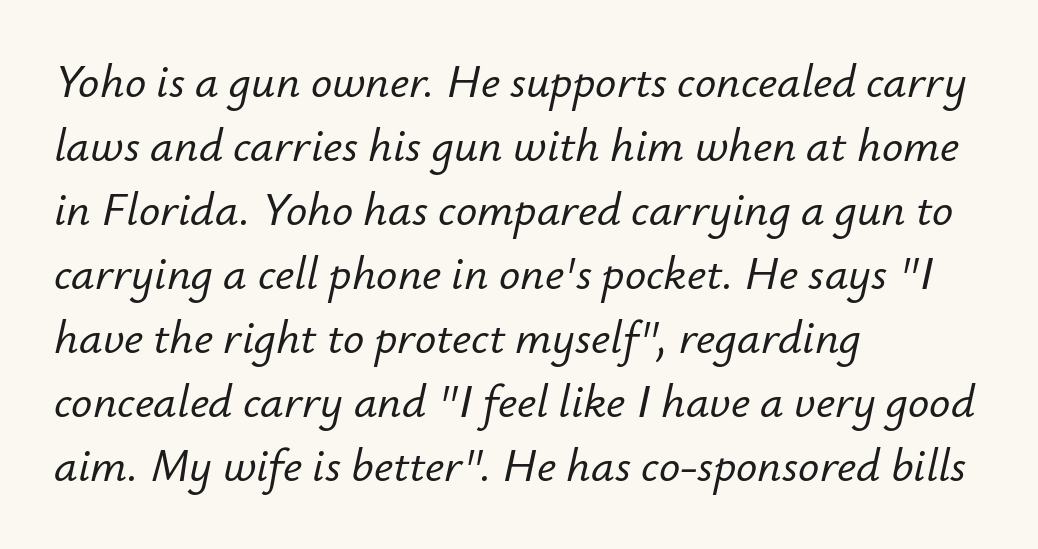
{"italic": "yes", "lean": "right", "slant_degrees": 12, "width": "normal", "stroke_contrast": "low", "x_height": "small", "monospaced": "no", "underline": "no", "align": "left", "line_spacing": "normal", "line_spacing_ratio": 1.36, "letter_spacing": "normal", "letter_spacing_em": 0.0, "glyph_px": 47}
